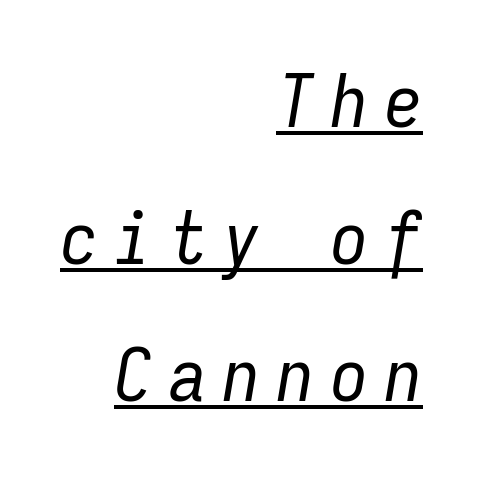
{"italic": "yes", "lean": "right", "slant_degrees": 9, "bold": "no", "weight": "regular", "width": "condensed", "stroke_contrast": "low", "x_height": "medium", "monospaced": "yes", "underline": "yes", "align": "right", "line_spacing_ratio": 1.85, "letter_spacing": "wide", "letter_spacing_em": 0.23, "glyph_px": 74}
